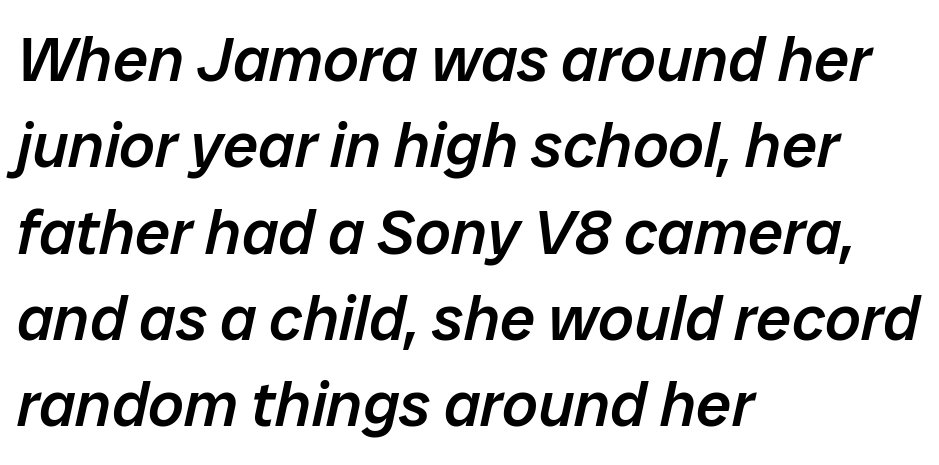
Descenders are the only things crossing below the line. The gaps between neighbouring characters are ordinary and unremarkable. Would a proofreader flag this as italicized? Yes. The compositor pushed each line to the left boundary. The face used here is proportionally spaced, like ordinary book or web type.
